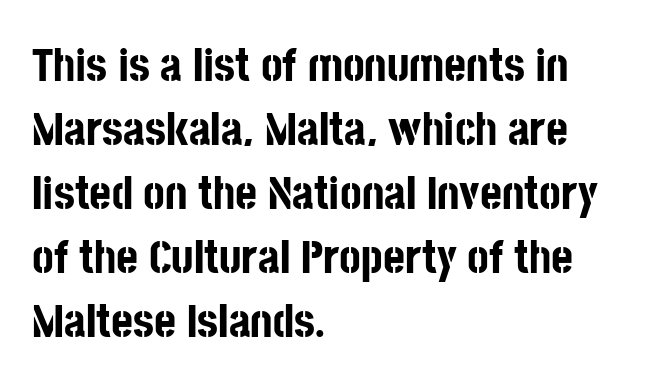
Q: Is the text bold? A: Yes.
Q: Is the text italic (slanted)? A: No, it is upright.
Q: Is the typeface a serif or a sans-serif typeface? A: Sans-serif.
Q: Is the text underlined? A: No.
Q: How is the paragraph aligned? A: Left-aligned.
Q: Is the spacing between letters normal or unusually wide? A: Normal.
Q: Is the spacing between lines tight, normal or loose? A: Normal.
Q: Width (condensed, normal, or wide)? A: Condensed.
Q: Stroke contrast? A: Low.
Q: x-height? A: Large.
Q: Monospaced? A: No.
